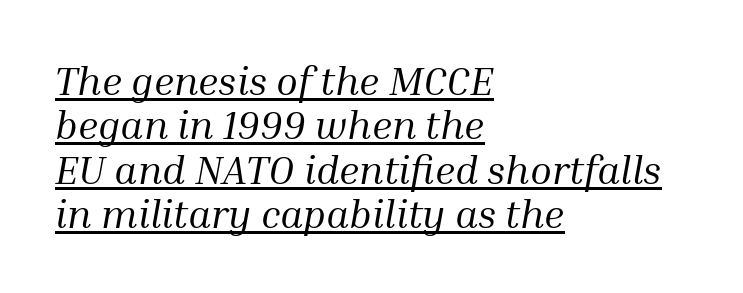
Q: Is the text bold? A: No.
Q: Is the text italic (slanted)? A: Yes, it leans right by about 10 degrees.
Q: Is the typeface a serif or a sans-serif typeface? A: Serif.
Q: Is the text underlined? A: Yes.
Q: How is the paragraph aligned? A: Left-aligned.
Q: Is the spacing between letters normal or unusually wide? A: Normal.
Q: Is the spacing between lines tight, normal or loose? A: Tight.
Q: Width (condensed, normal, or wide)? A: Normal.
Q: Stroke contrast? A: Medium.
Q: x-height? A: Medium.
Q: Monospaced? A: No.
